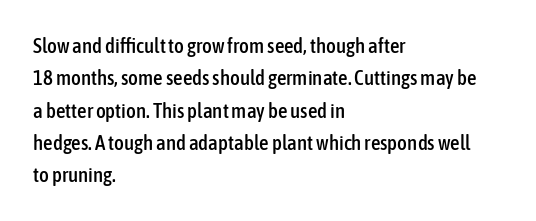
{"italic": "no", "underline": "no", "align": "left", "line_spacing": "normal", "line_spacing_ratio": 1.54, "letter_spacing": "normal", "letter_spacing_em": 0.0, "glyph_px": 21}
